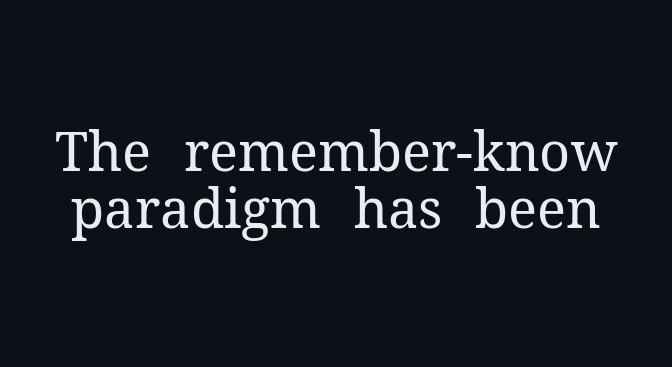
{"serif": "yes", "italic": "no", "bold": "no", "weight": "regular", "width": "normal", "stroke_contrast": "medium", "x_height": "medium", "monospaced": "no", "underline": "no", "line_spacing": "tight", "line_spacing_ratio": 1.06, "letter_spacing": "normal", "letter_spacing_em": 0.0, "glyph_px": 54}
